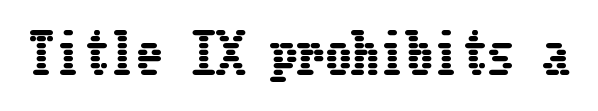
{"italic": "no", "width": "condensed", "stroke_contrast": "low", "x_height": "medium", "underline": "no", "letter_spacing": "normal", "letter_spacing_em": 0.0, "glyph_px": 54}
